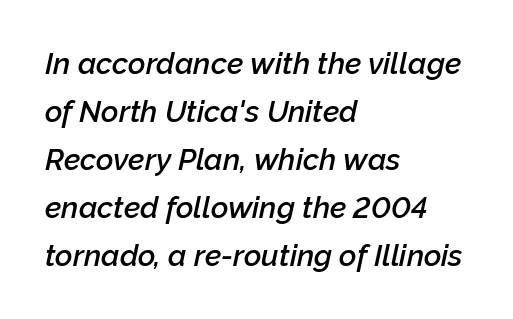
{"italic": "yes", "lean": "right", "slant_degrees": 12, "bold": "semi", "weight": "semibold", "width": "normal", "stroke_contrast": "low", "x_height": "medium", "monospaced": "no", "underline": "no", "align": "left", "line_spacing": "normal", "line_spacing_ratio": 1.6, "letter_spacing": "normal", "letter_spacing_em": 0.0, "glyph_px": 30}
